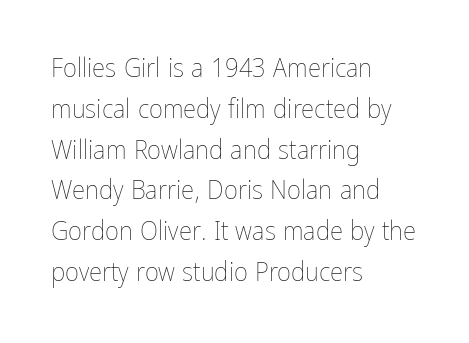
{"italic": "no", "bold": "no", "underline": "no", "align": "left", "line_spacing": "normal", "line_spacing_ratio": 1.51, "letter_spacing": "normal", "letter_spacing_em": 0.0, "glyph_px": 27}
